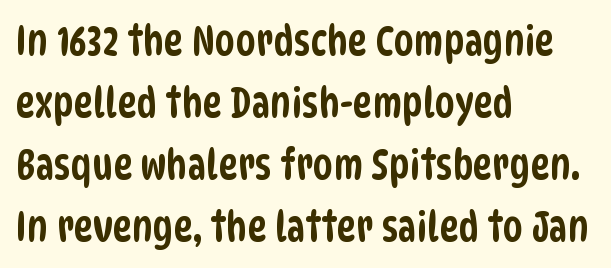
{"serif": "no", "width": "condensed", "stroke_contrast": "low", "x_height": "large", "monospaced": "no", "underline": "no", "align": "left", "line_spacing": "normal", "line_spacing_ratio": 1.51, "letter_spacing": "normal", "letter_spacing_em": 0.0, "glyph_px": 41}
